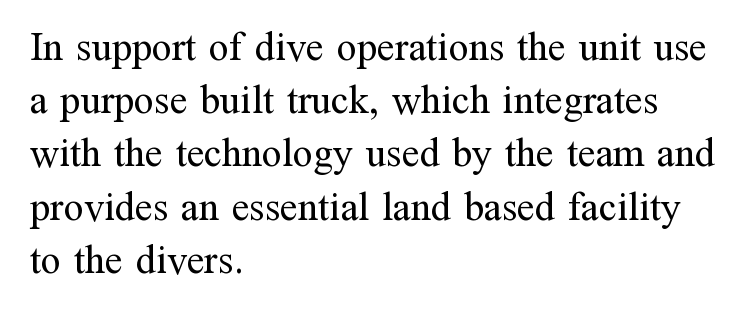
The image shows 40 px regular-weight serif type, upright; set left-aligned, normal line spacing (1.33x), normal letter spacing, not underlined; medium stroke contrast and a medium x-height.
